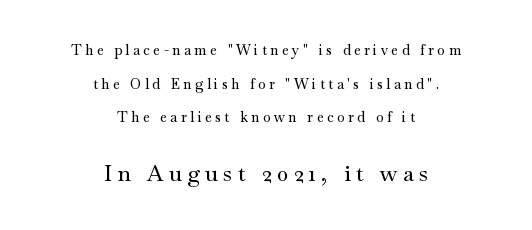
Q: Is the text italic (slanted)? A: No, it is upright.
Q: Is the text underlined? A: No.
Q: How is the paragraph aligned? A: Centered.
Q: Is the spacing between letters normal or unusually wide? A: Unusually wide.
Q: Is the spacing between lines tight, normal or loose? A: Loose.
Q: Which block of text is set in a larger size, the first (top) or the second (bottom)? A: The second (bottom) one.
